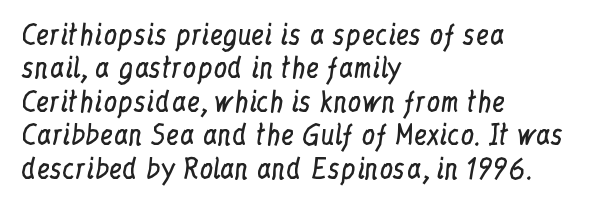
{"bold": "no", "underline": "no", "align": "left", "line_spacing_ratio": 1.24, "letter_spacing": "normal", "letter_spacing_em": 0.0, "glyph_px": 27}
